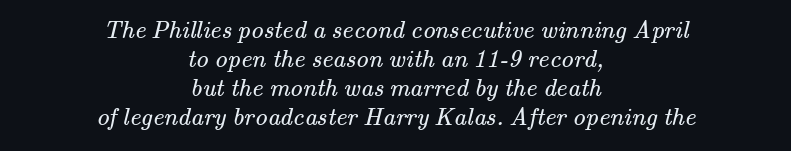
Look at the tracking — it's just the regular setting, nothing added. A quiet, ordinary-to-light weight characterises the typeface. Beneath every word, the page is bare. Every row of glyphs is offset so its center matches the block's center.
